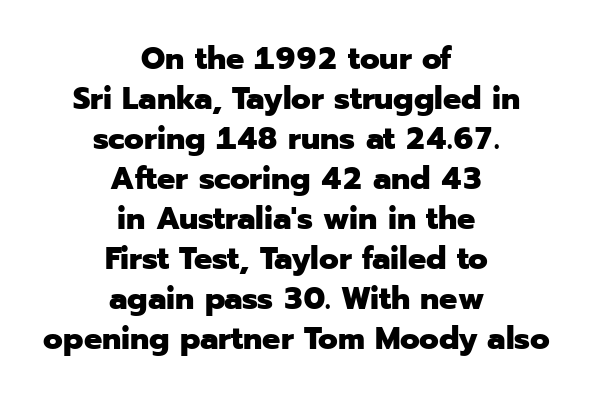
Unmarked baselines from the first word to the last. Leftover space on each line is divided equally before and after the words. I'd call this a sans setting — the letters go barefoot. Quick note: interline space is typical. When letters stand straight like this, we call the style roman or upright. A typesetter would call this proportional, since set widths differ per character.
